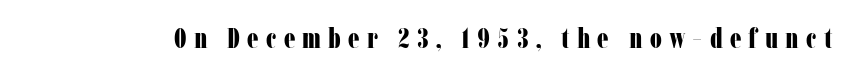
{"serif": "yes", "italic": "no", "bold": "yes", "weight": "bold", "width": "condensed", "stroke_contrast": "low", "x_height": "medium", "monospaced": "no", "underline": "no", "letter_spacing": "wide", "letter_spacing_em": 0.25, "glyph_px": 29}
